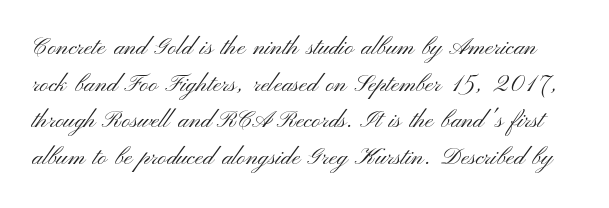
The characters are drawn with everyday or finer stroke widths. The string is rendered with underlining switched off. The line-height multiplier appears to be the usual default. Observe the ordinary spacing: letters are neighbours, not strangers.
